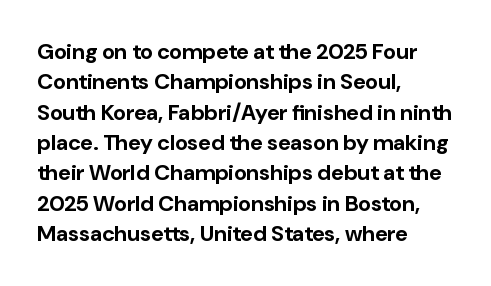
The image shows 22 px bold type, upright; set left-aligned, normal line spacing (1.38x), normal letter spacing, not underlined.
